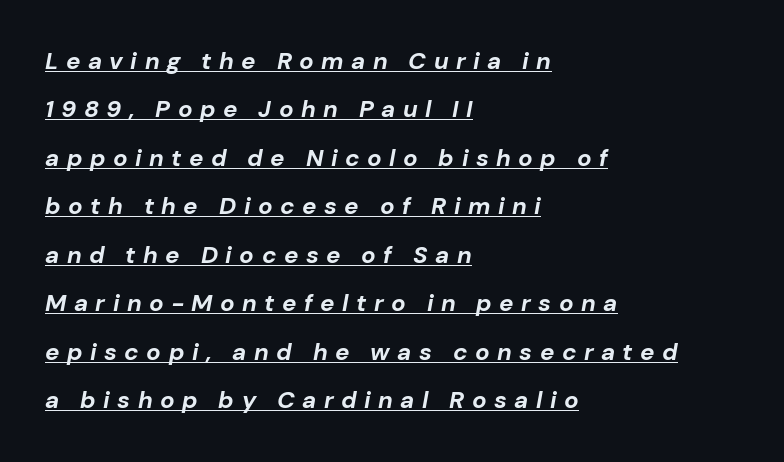
{"italic": "yes", "lean": "right", "slant_degrees": 10, "bold": "yes", "underline": "yes", "align": "left", "line_spacing": "loose", "line_spacing_ratio": 2.02, "letter_spacing": "wide", "letter_spacing_em": 0.31, "glyph_px": 24}
